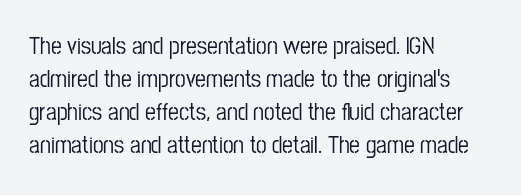
The image shows 24 px text type, upright; set left-aligned, normal line spacing (1.38x), normal letter spacing, not underlined.
